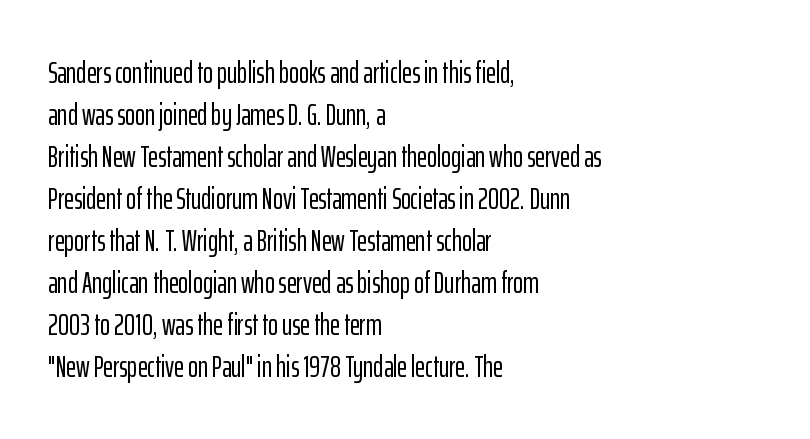
Proportional: the letters do not fall into vertical columns. A typesetter would mark this as roman, not italic. In terms of letterform style, serifs are entirely absent. You could call the tracking neutral — neither tight nor loose. The space directly below the letters is spotless. The passage is arranged the way most books set body copy — flush left.
